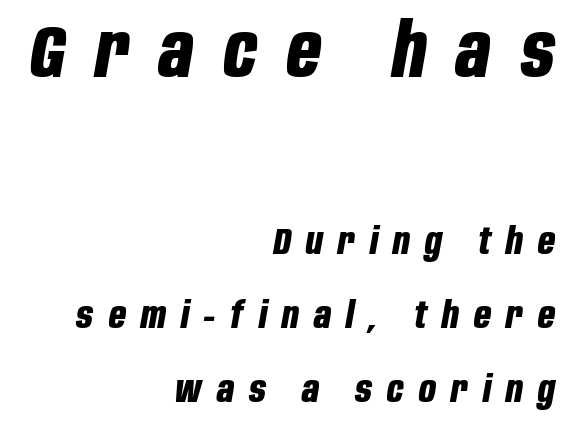
The image shows 74 px bold, condensed type, italic (leaning right); set right-aligned, loose line spacing (1.99x), unusually wide letter spacing (+0.41 em), not underlined; the first (top) block is 2.0x larger; low stroke contrast and a large x-height.
